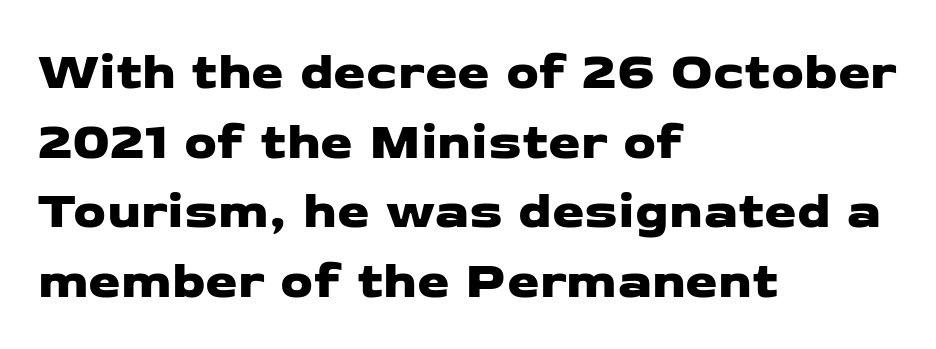
Q: Is the typeface a serif or a sans-serif typeface? A: Sans-serif.
Q: Is the text underlined? A: No.
Q: How is the paragraph aligned? A: Left-aligned.
Q: Is the spacing between letters normal or unusually wide? A: Normal.
Q: Is the spacing between lines tight, normal or loose? A: Normal.
Q: Width (condensed, normal, or wide)? A: Wide.
Q: Stroke contrast? A: Low.
Q: x-height? A: Medium.
Q: Monospaced? A: No.
